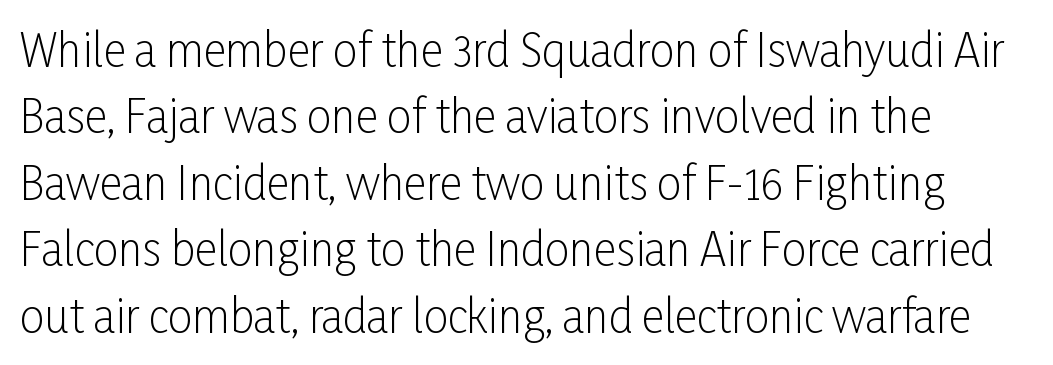
The image shows 44 px light, condensed sans-serif type, upright; set normal line spacing (1.51x), normal letter spacing, not underlined; low stroke contrast and a medium x-height.
